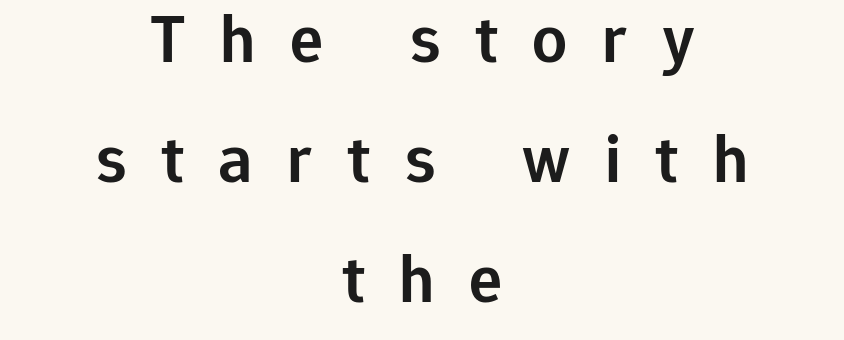
A typesetter would call this heavily tracked-out type. In terms of weight, the rendering is demibold, just under bold. Style check: upright. Proportional: the letters do not fall into vertical columns.
